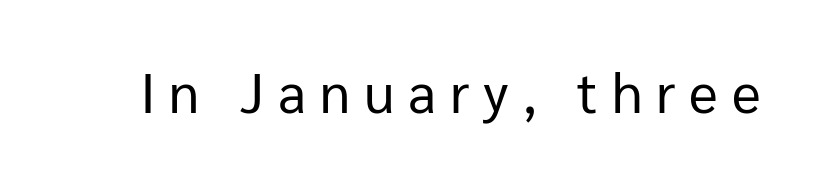
{"serif": "no", "italic": "no", "bold": "no", "weight": "regular", "width": "normal", "stroke_contrast": "low", "x_height": "medium", "monospaced": "no", "underline": "no", "letter_spacing": "wide", "letter_spacing_em": 0.25, "glyph_px": 55}
